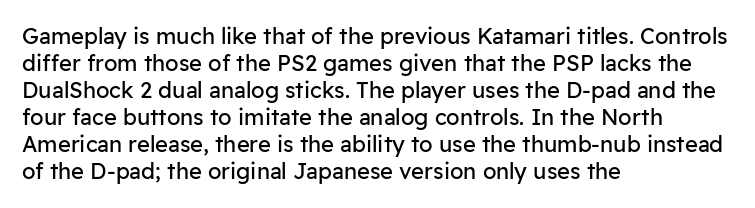
The image shows 22 px text type, upright; set left-aligned, line spacing 1.23x, normal letter spacing, not underlined.
